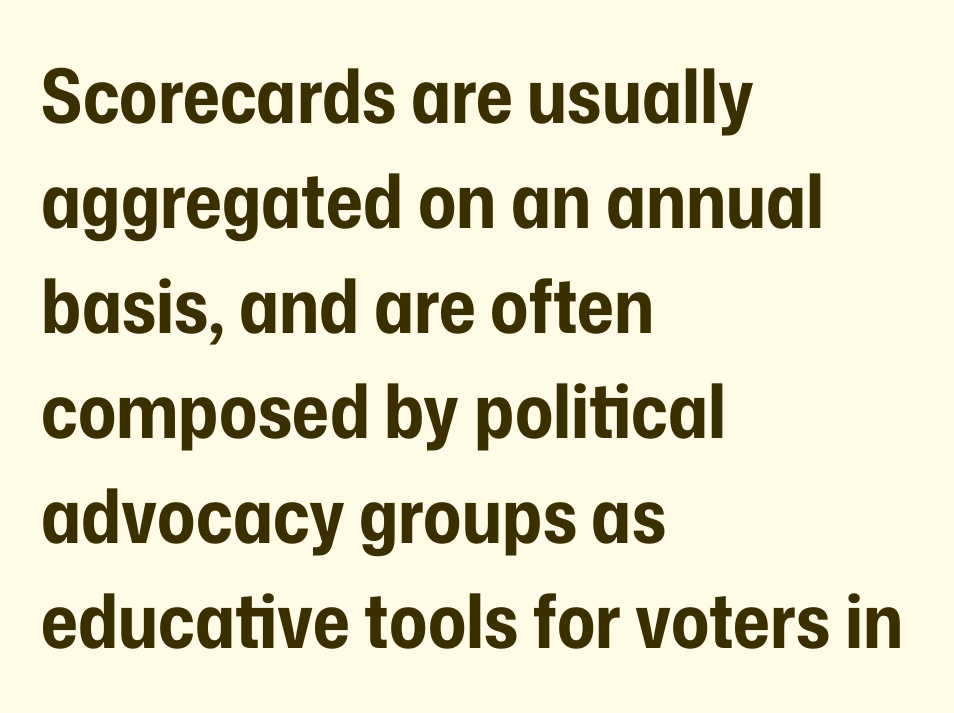
This rendering leaves character spacing at its baseline value. Do the letters lean? They stand straight. Here the designer chose a conventional face with non-uniform glyph widths. Interline gaps are of average width in this sample. The passage is arranged the way most books set body copy — flush left. Unmarked baselines from the first word to the last.
